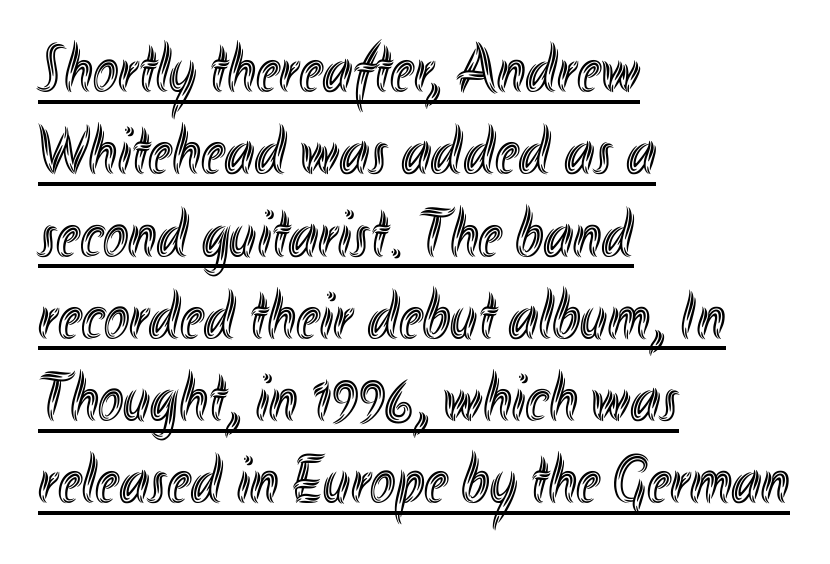
Q: Is the text italic (slanted)? A: Yes.
Q: Is the text underlined? A: Yes.
Q: How is the paragraph aligned? A: Left-aligned.
Q: Is the spacing between letters normal or unusually wide? A: Normal.
Q: Width (condensed, normal, or wide)? A: Condensed.
Q: x-height? A: Small.
Q: Monospaced? A: No.
